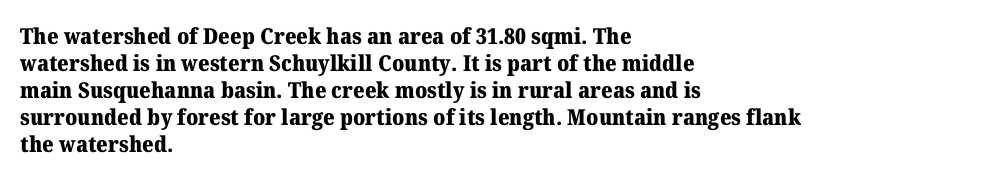
The setting favours the left margin, as ordinary paragraphs usually do. The strip under each line holds only bare page. Every letter is thick-stroked: bold, no question. In terms of posture, this sample is upright. Is the letter spacing exaggerated? No — it looks like the ordinary default.
